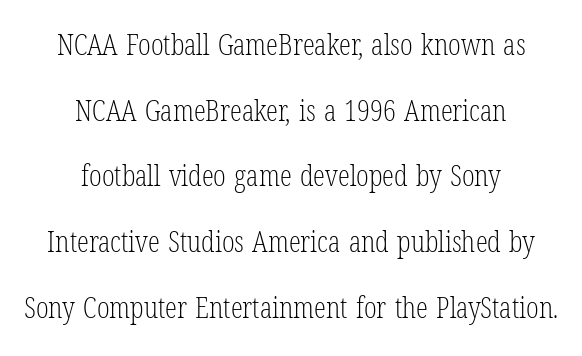
Horizontal alignment here is central, giving a formal, balanced look. The type is set solid horizontally, with unmodified tracking. Look at the bottom of the vertical strokes: they flare into serifs here. The face used here is proportionally spaced, like ordinary book or web type. The cut favours lightness, reaching ordinary text weight at its darkest.
